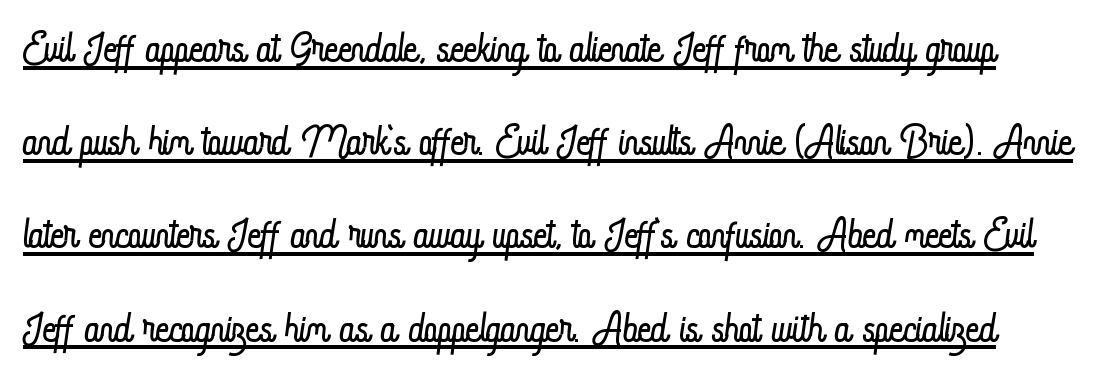
{"bold": "no", "weight": "light", "width": "condensed", "stroke_contrast": "low", "x_height": "small", "monospaced": "no", "underline": "yes", "line_spacing": "normal", "line_spacing_ratio": 1.58, "letter_spacing": "normal", "letter_spacing_em": 0.0, "glyph_px": 59}
